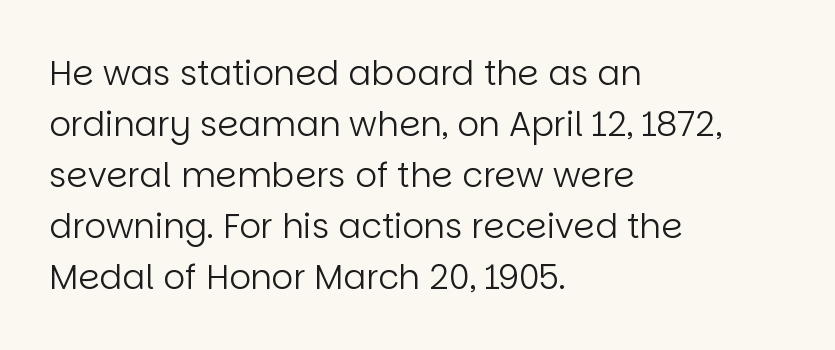
{"serif": "no", "italic": "no", "bold": "no", "weight": "regular", "width": "normal", "stroke_contrast": "low", "x_height": "large", "monospaced": "no", "underline": "no", "align": "left", "line_spacing": "normal", "line_spacing_ratio": 1.5, "letter_spacing": "normal", "letter_spacing_em": 0.0, "glyph_px": 34}
